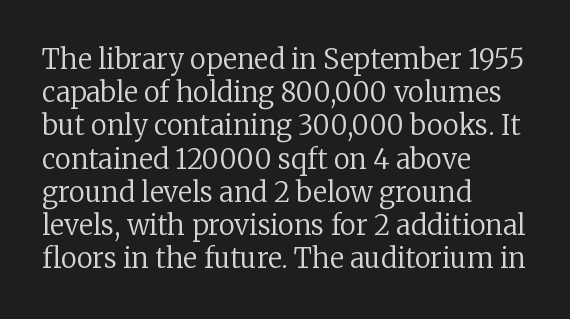
Q: Is the text bold? A: No.
Q: Is the text italic (slanted)? A: No, it is upright.
Q: Is the text underlined? A: No.
Q: How is the paragraph aligned? A: Left-aligned.
Q: Is the spacing between letters normal or unusually wide? A: Normal.
